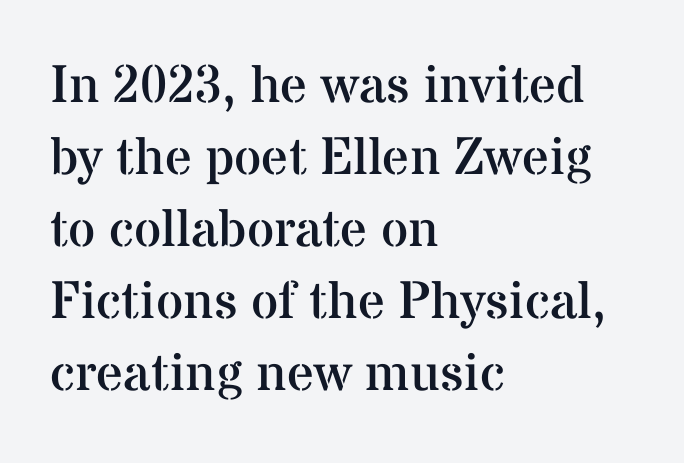
Whoever set this chose a conventional vertical rhythm. Beneath every word, the page is bare. Reading down the block, your eye returns to a fixed left position each line. Posture: vertical. There is no visible air inserted between adjacent glyphs. The typeface chosen for these lines features serifs.
